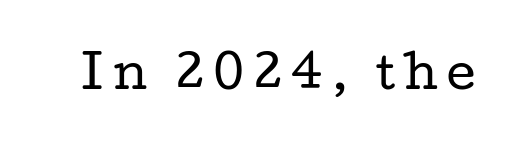
Q: Is the text bold? A: No.
Q: Is the text italic (slanted)? A: No, it is upright.
Q: Is the typeface a serif or a sans-serif typeface? A: Serif.
Q: Is the text underlined? A: No.
Q: Is the spacing between letters normal or unusually wide? A: Unusually wide.
Q: Width (condensed, normal, or wide)? A: Wide.
Q: Stroke contrast? A: Low.
Q: x-height? A: Medium.
Q: Monospaced? A: No.
